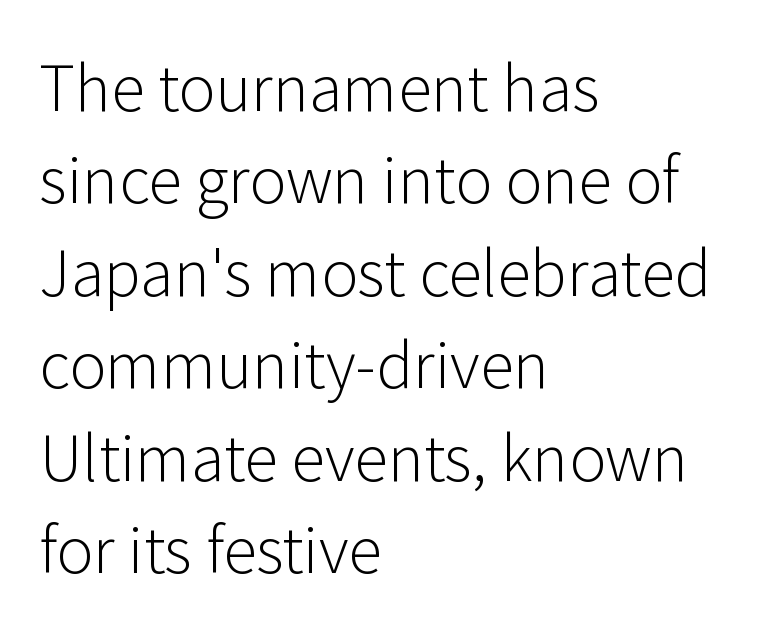
The image shows 62 px light sans-serif type, upright; set left-aligned, normal line spacing (1.49x), normal letter spacing, not underlined; low stroke contrast and a medium x-height.
